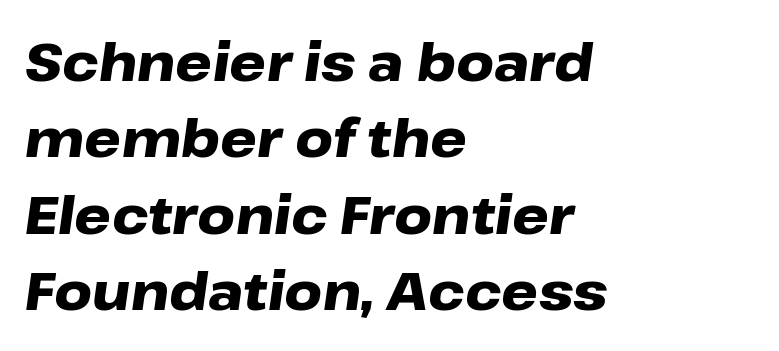
{"italic": "yes", "lean": "right", "slant_degrees": 8, "bold": "yes", "weight": "heavy", "width": "wide", "stroke_contrast": "low", "x_height": "medium", "monospaced": "no", "underline": "no", "align": "left", "line_spacing": "normal", "line_spacing_ratio": 1.47, "letter_spacing": "normal", "letter_spacing_em": 0.0, "glyph_px": 52}
